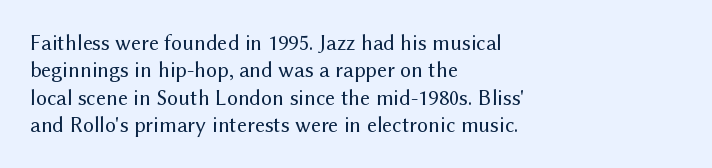
Q: Is the text bold? A: No.
Q: Is the text italic (slanted)? A: No, it is upright.
Q: Is the text underlined? A: No.
Q: How is the paragraph aligned? A: Left-aligned.
Q: Is the spacing between letters normal or unusually wide? A: Normal.
